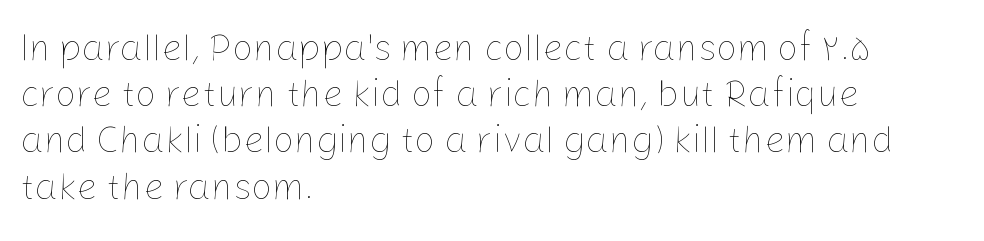
Has an underline been added? It has not. Baseline-to-baseline distance is the conventional proportion of letter height. Ascenders rise straight up at ninety degrees. Unbolded letterforms with no extra heft. Each word holds together tightly as a unit, with standard inter-letter gaps. Every row of glyphs begins at an identical x-position on the left.
